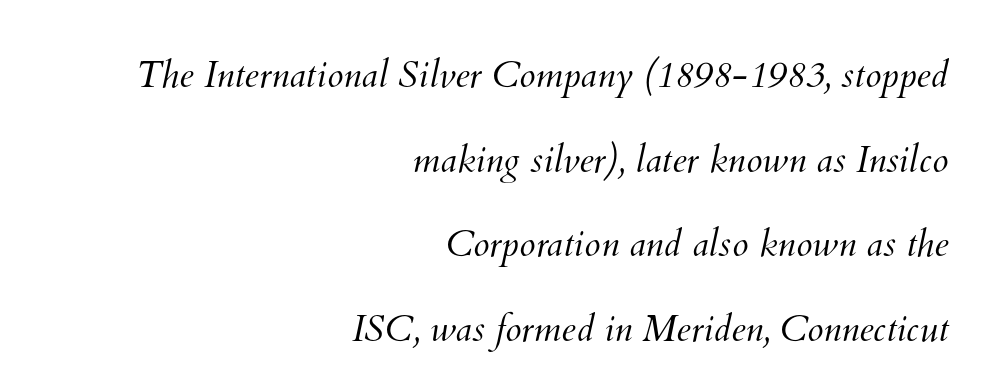
The image shows 37 px light type; set right-aligned, loose line spacing (2.29x), normal letter spacing, not underlined; medium stroke contrast and a small x-height.
